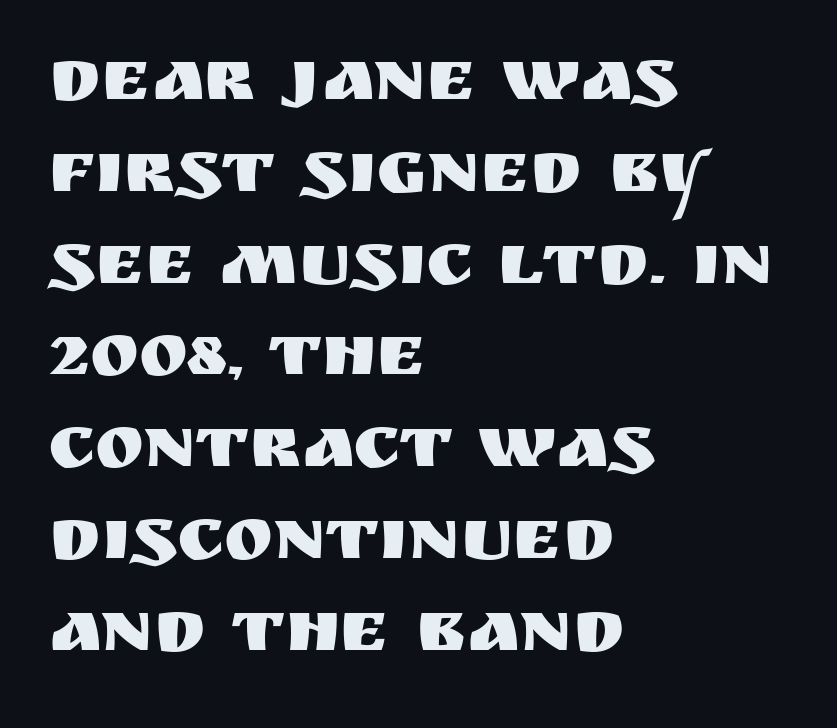
Q: Is the text italic (slanted)? A: No, it is upright.
Q: Is the typeface a serif or a sans-serif typeface? A: Sans-serif.
Q: Is the text underlined? A: No.
Q: How is the paragraph aligned? A: Left-aligned.
Q: Is the spacing between letters normal or unusually wide? A: Normal.
Q: Width (condensed, normal, or wide)? A: Normal.
Q: Stroke contrast? A: Medium.
Q: x-height? A: Large.
Q: Monospaced? A: No.
